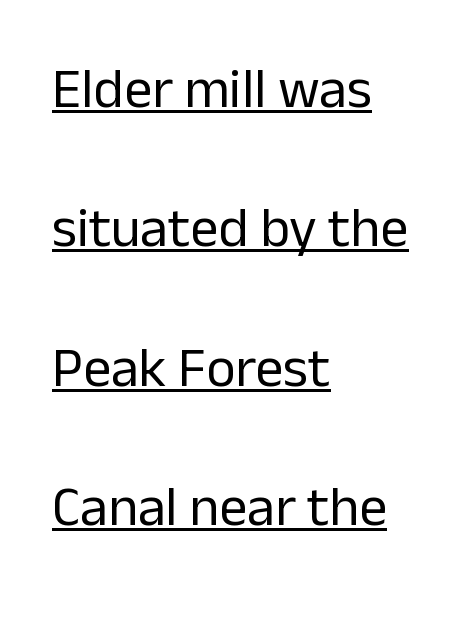
The image shows 56 px regular-weight sans-serif type, upright; set left-aligned, loose line spacing (2.49x), normal letter spacing, underlined; low stroke contrast and a medium x-height.
